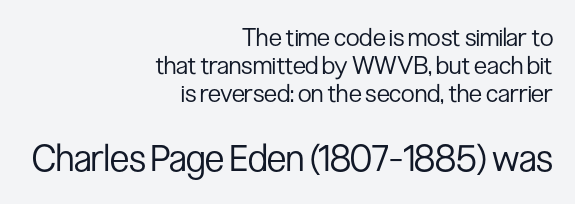
Q: Is the text bold? A: No.
Q: Is the text italic (slanted)? A: No, it is upright.
Q: Is the typeface a serif or a sans-serif typeface? A: Sans-serif.
Q: Is the text underlined? A: No.
Q: How is the paragraph aligned? A: Right-aligned.
Q: Is the spacing between letters normal or unusually wide? A: Normal.
Q: Is the spacing between lines tight, normal or loose? A: Tight.
Q: Which block of text is set in a larger size, the first (top) or the second (bottom)? A: The second (bottom) one.
Q: Width (condensed, normal, or wide)? A: Condensed.
Q: Stroke contrast? A: Low.
Q: x-height? A: Medium.
Q: Monospaced? A: No.
